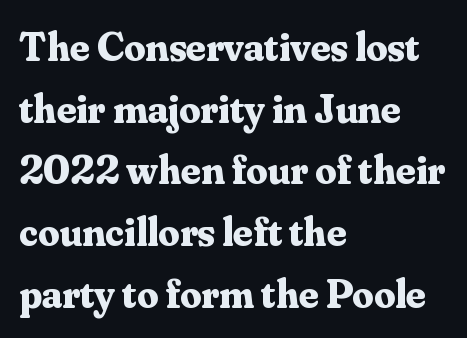
Q: Is the text bold? A: Yes.
Q: Is the text italic (slanted)? A: No, it is upright.
Q: Is the typeface a serif or a sans-serif typeface? A: Serif.
Q: Is the text underlined? A: No.
Q: How is the paragraph aligned? A: Left-aligned.
Q: Is the spacing between letters normal or unusually wide? A: Normal.
Q: Is the spacing between lines tight, normal or loose? A: Normal.
Q: Width (condensed, normal, or wide)? A: Normal.
Q: Stroke contrast? A: Medium.
Q: x-height? A: Small.
Q: Monospaced? A: No.
